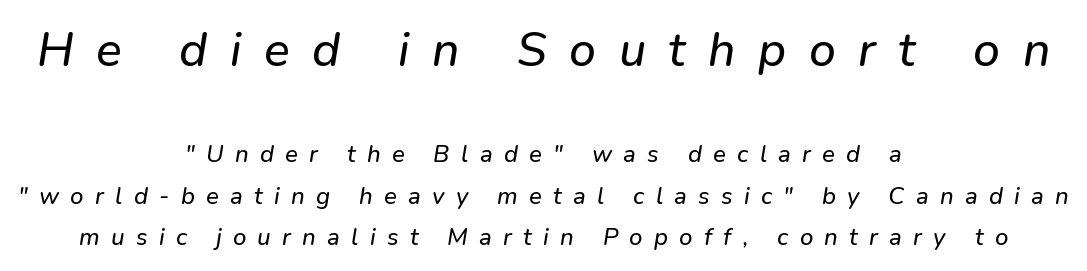
The passage shown has open, widely tracked lettering throughout. Size hierarchy here favors the leading block over the trailing one. A typesetter would mark this as italic. Nobody drew a line under any word here. The rendering uses natural spacing where letterforms have individual widths.
